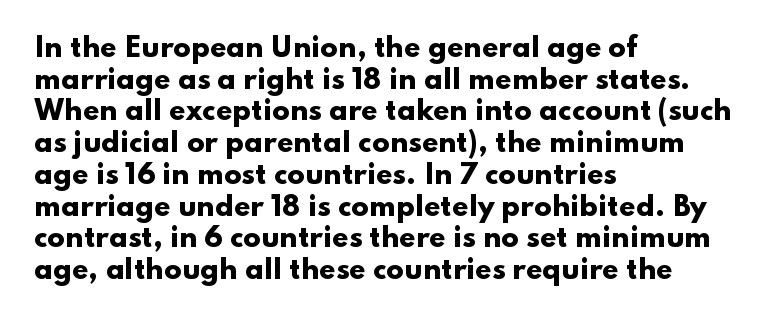
{"italic": "no", "bold": "yes", "underline": "no", "align": "left", "line_spacing_ratio": 1.22, "letter_spacing": "normal", "letter_spacing_em": 0.0, "glyph_px": 26}
